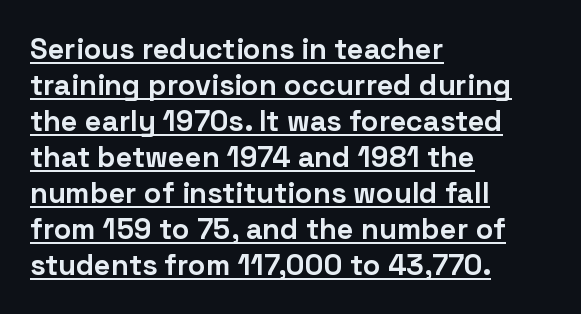
The image shows 29 px bold sans-serif type, upright; set left-aligned, line spacing 1.24x, normal letter spacing, underlined; low stroke contrast and a medium x-height.
